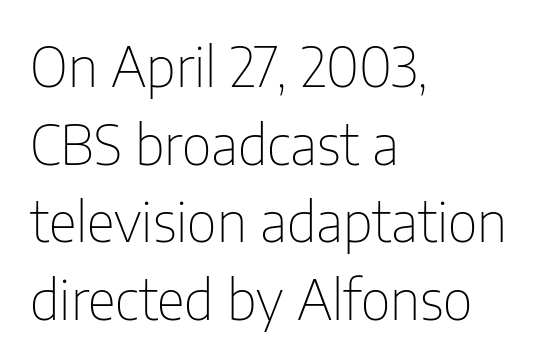
Q: Is the text bold? A: No.
Q: Is the text italic (slanted)? A: No, it is upright.
Q: Is the typeface a serif or a sans-serif typeface? A: Sans-serif.
Q: Is the text underlined? A: No.
Q: How is the paragraph aligned? A: Left-aligned.
Q: Is the spacing between letters normal or unusually wide? A: Normal.
Q: Is the spacing between lines tight, normal or loose? A: Normal.
Q: Width (condensed, normal, or wide)? A: Condensed.
Q: Stroke contrast? A: Low.
Q: x-height? A: Medium.
Q: Monospaced? A: No.
